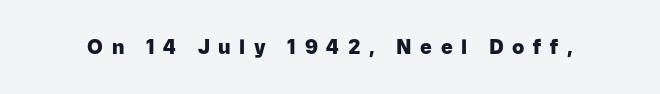
The image shows 20 px bold type, upright; set unusually wide letter spacing (+0.43 em), not underlined.
